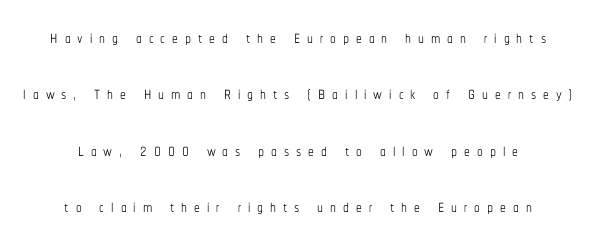
Glance below the letters and you will spot only blank space. The setting favours the middle, as headings and verse often do. Leading is clearly above the norm, producing a sparse column. The tracking jumps out immediately: characters are airy and widely separated. This is the regular roman posture of the typeface.
